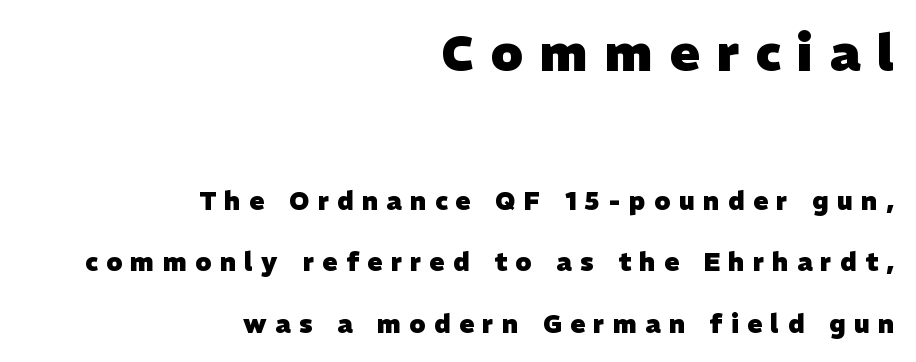
Q: Is the text bold? A: Yes.
Q: Is the typeface a serif or a sans-serif typeface? A: Sans-serif.
Q: Is the text underlined? A: No.
Q: How is the paragraph aligned? A: Right-aligned.
Q: Is the spacing between letters normal or unusually wide? A: Unusually wide.
Q: Is the spacing between lines tight, normal or loose? A: Loose.
Q: Which block of text is set in a larger size, the first (top) or the second (bottom)? A: The first (top) one.
Q: Width (condensed, normal, or wide)? A: Normal.
Q: Stroke contrast? A: Low.
Q: x-height? A: Medium.
Q: Monospaced? A: No.
